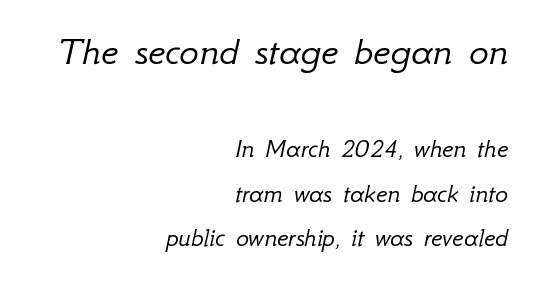
Varying glyph widths throughout — classic text-font behaviour. Designer's note — italics engaged. Here the first block reads like a headline and the second like body copy. The area under the type is left untouched.
